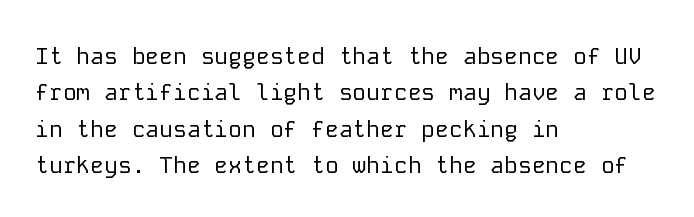
{"italic": "no", "bold": "no", "underline": "no", "align": "left", "line_spacing": "normal", "line_spacing_ratio": 1.58, "letter_spacing": "normal", "letter_spacing_em": 0.0, "glyph_px": 23}
